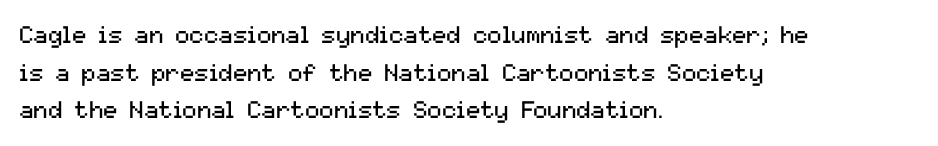
Q: Is the text bold? A: No.
Q: Is the text italic (slanted)? A: No, it is upright.
Q: Is the text underlined? A: No.
Q: How is the paragraph aligned? A: Left-aligned.
Q: Is the spacing between letters normal or unusually wide? A: Normal.
Q: Is the spacing between lines tight, normal or loose? A: Normal.
